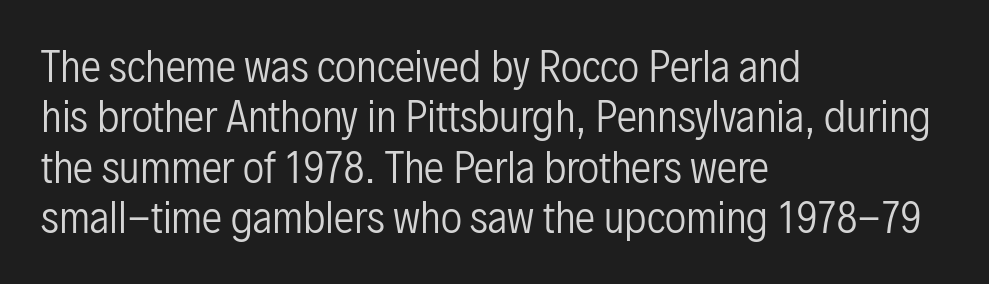
{"serif": "no", "italic": "no", "bold": "no", "weight": "regular", "width": "condensed", "stroke_contrast": "low", "x_height": "medium", "monospaced": "no", "underline": "no", "align": "left", "line_spacing_ratio": 1.23, "letter_spacing": "normal", "letter_spacing_em": 0.0, "glyph_px": 41}
